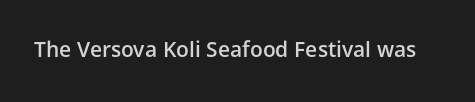
Typesetter's note: demi weight, one step under bold. The specimen omits any rule beneath the text block's lines. Is there any slant? The stems are plumb. Does extra space separate the letters? No, they use regular spacing.
